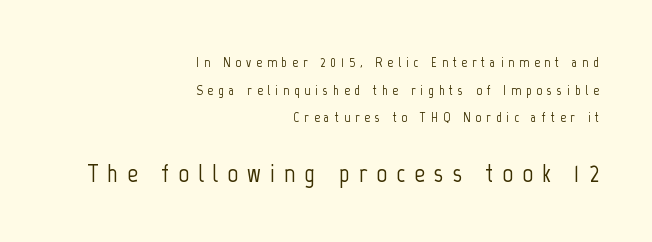
Which of the two is more prominent by size? The second, at the bottom. A clean baseline with only descenders dipping below it. You could only call the tracking loose — the letters float apart. Ordinary non-slanted type is in use. Compared with typical paragraphs, the rows here are farther apart.
